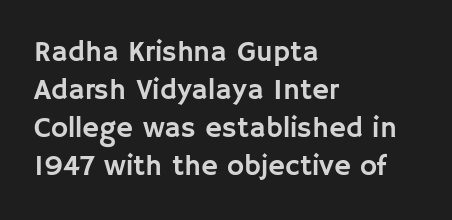
{"serif": "no", "italic": "no", "width": "normal", "stroke_contrast": "low", "x_height": "large", "monospaced": "no", "underline": "no", "align": "left", "line_spacing": "normal", "line_spacing_ratio": 1.31, "letter_spacing": "normal", "letter_spacing_em": 0.0, "glyph_px": 29}
